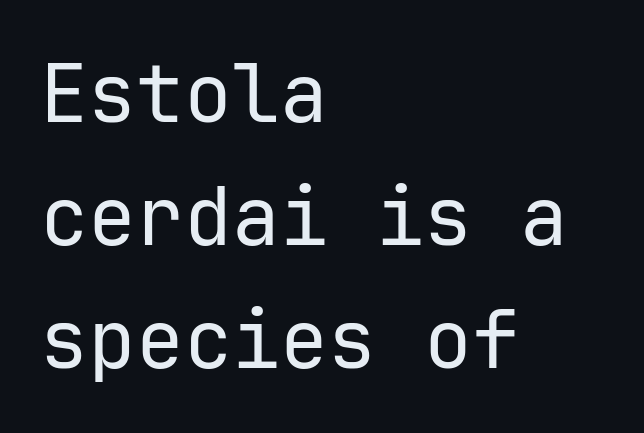
Q: Is the text bold? A: No.
Q: Is the text italic (slanted)? A: No, it is upright.
Q: Is the typeface a serif or a sans-serif typeface? A: Sans-serif.
Q: Is the text underlined? A: No.
Q: How is the paragraph aligned? A: Left-aligned.
Q: Is the spacing between letters normal or unusually wide? A: Normal.
Q: Is the spacing between lines tight, normal or loose? A: Normal.
Q: Width (condensed, normal, or wide)? A: Normal.
Q: Stroke contrast? A: Low.
Q: x-height? A: Medium.
Q: Monospaced? A: Yes.
